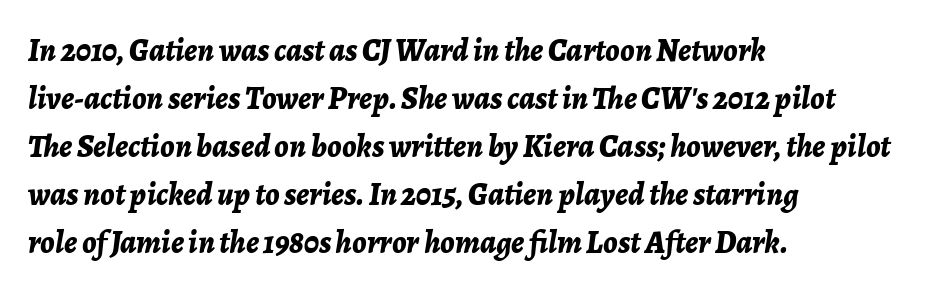
Q: Is the text bold? A: Yes.
Q: Is the text italic (slanted)? A: Yes, it leans right by about 7 degrees.
Q: Is the text underlined? A: No.
Q: How is the paragraph aligned? A: Left-aligned.
Q: Is the spacing between letters normal or unusually wide? A: Normal.
Q: Is the spacing between lines tight, normal or loose? A: Normal.
Q: Width (condensed, normal, or wide)? A: Normal.
Q: Stroke contrast? A: Low.
Q: x-height? A: Medium.
Q: Monospaced? A: No.
